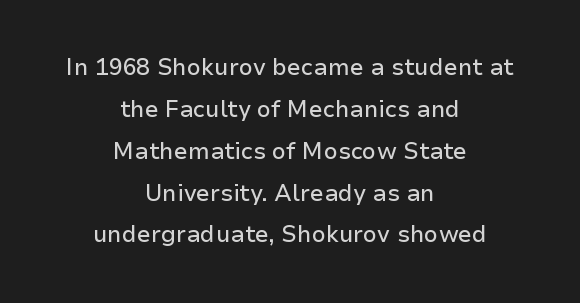
Horizontally, the lines are justified to the midpoint only. Caption: standard tracking, unaltered. The string is rendered with underlining switched off. The lettering stays uniformly vertical, giving the passage a roman look.
